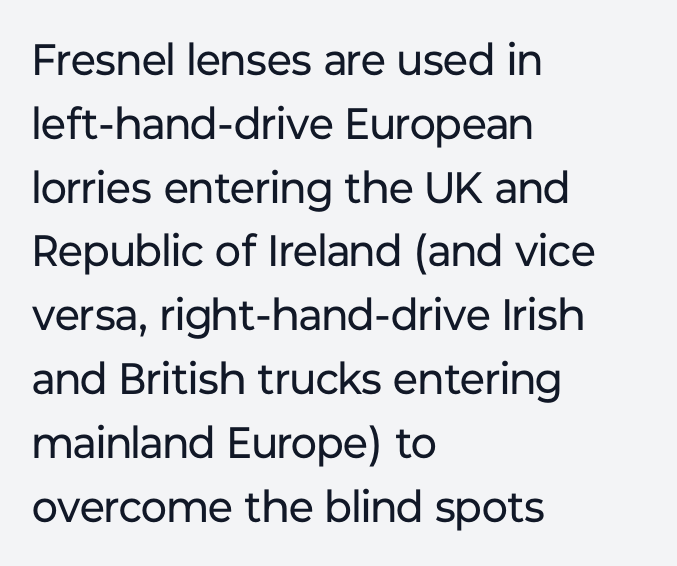
Weight: not bold — regular or lighter. The words here are not underlined. The vertical gap from one line to the next is medium. The face used here is a sans, in the tradition of grotesques and geometrics. Compared with typical body copy, the letter spacing here is the same.
